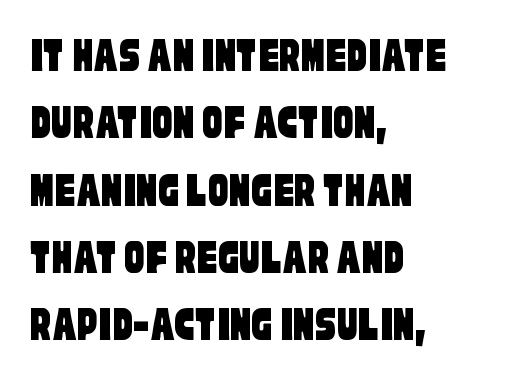
Q: Is the typeface a serif or a sans-serif typeface? A: Sans-serif.
Q: Is the text underlined? A: No.
Q: How is the paragraph aligned? A: Left-aligned.
Q: Is the spacing between letters normal or unusually wide? A: Normal.
Q: Is the spacing between lines tight, normal or loose? A: Normal.
Q: Width (condensed, normal, or wide)? A: Condensed.
Q: Stroke contrast? A: Low.
Q: x-height? A: Large.
Q: Monospaced? A: No.
